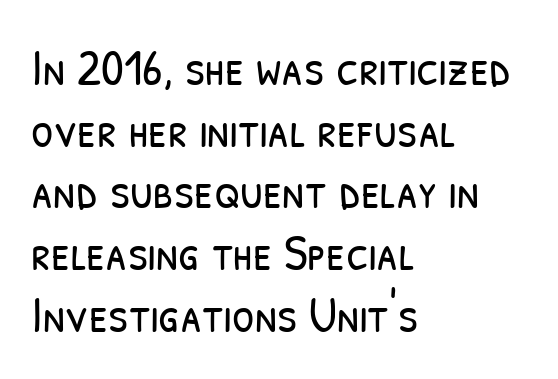
Each word holds together tightly as a unit, with standard inter-letter gaps. This rendering employs a face without finishing strokes, i.e., a sans-serif. Each stroke keeps to a modest, everyday thickness or less. Which margin do the lines hug? The left one — the right edge is uneven.
